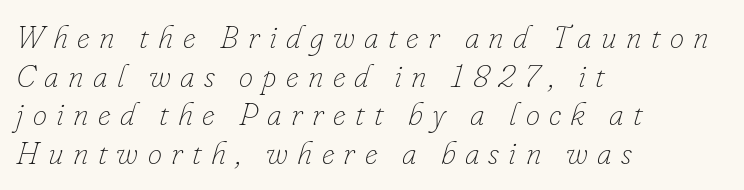
{"italic": "yes", "lean": "right", "slant_degrees": 16, "bold": "no", "weight": "thin", "width": "normal", "stroke_contrast": "low", "x_height": "small", "monospaced": "no", "underline": "no", "align": "left", "line_spacing_ratio": 1.21, "letter_spacing": "wide", "letter_spacing_em": 0.29, "glyph_px": 32}
